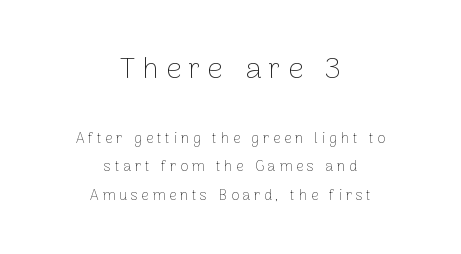
{"serif": "no", "italic": "no", "bold": "no", "weight": "thin", "width": "normal", "stroke_contrast": "low", "x_height": "medium", "monospaced": "no", "underline": "no", "align": "center", "line_spacing": "loose", "line_spacing_ratio": 1.9, "letter_spacing": "wide", "letter_spacing_em": 0.24, "larger_block": "first", "size_ratio": 2.0, "glyph_px": 30}
